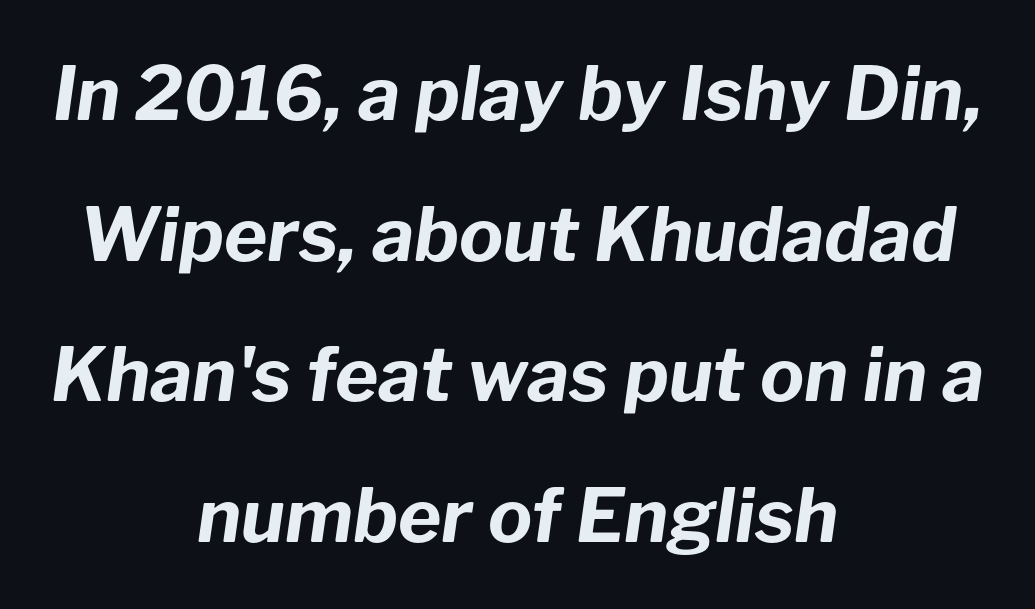
In terms of posture, this sample is oblique. These lines are rendered in a variable-pitch font. These lines carry a lot of weight — the face is fully bold. Reading down the column, the eye jumps a long way to each next line.
